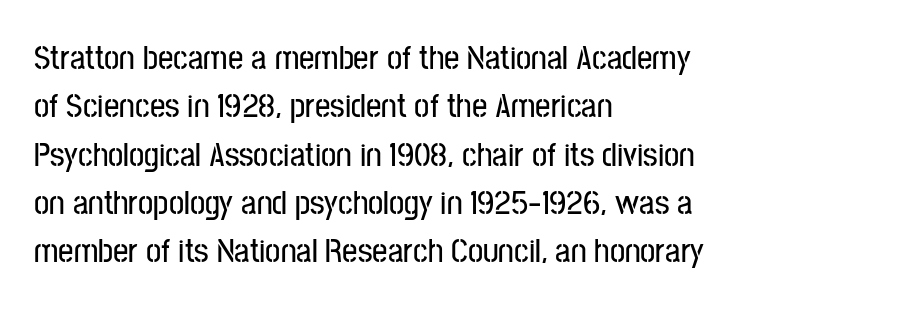
Q: Is the text italic (slanted)? A: No, it is upright.
Q: Is the typeface a serif or a sans-serif typeface? A: Sans-serif.
Q: Is the text underlined? A: No.
Q: How is the paragraph aligned? A: Left-aligned.
Q: Is the spacing between letters normal or unusually wide? A: Normal.
Q: Is the spacing between lines tight, normal or loose? A: Normal.
Q: Width (condensed, normal, or wide)? A: Condensed.
Q: Stroke contrast? A: Low.
Q: x-height? A: Medium.
Q: Monospaced? A: No.
